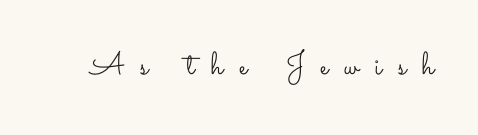
The image shows 32 px light, wide type; set unusually wide letter spacing (+0.5 em), not underlined; low stroke contrast and a small x-height.
